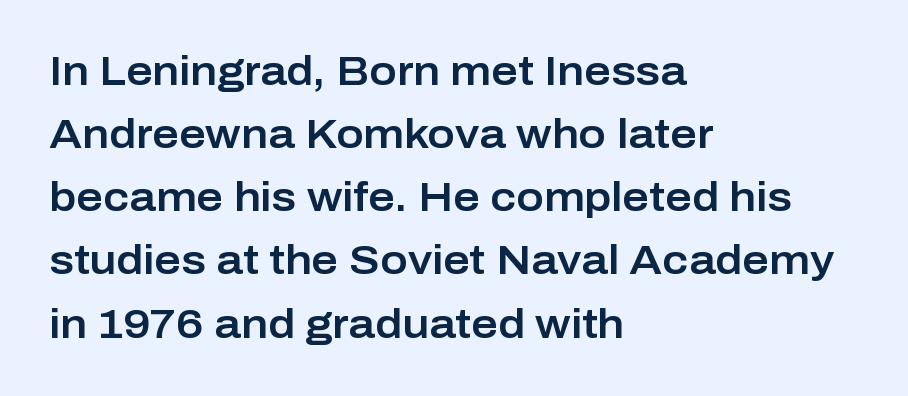
The horizontal fit of the characters is conventional and even. Looks like regular typesetting: each glyph gets only the width it needs. Regarding serifs, this sample does without them. The letters stand upright; this is a roman face. Decoration check: the copy has no underline.
